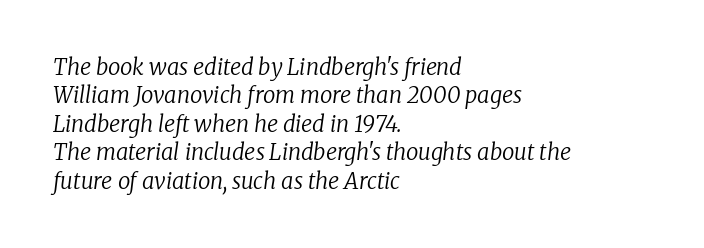
The paragraph has a hard left edge and a soft right edge. Beneath every word, the page is bare. The line texture is even and compact thanks to regular tracking. Interline gaps are of average width in this sample. Quick note: italic. Counters stay open thanks to moderate or lighter strokes.
